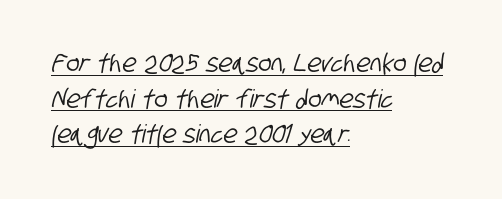
The image shows 25 px text type; set left-aligned, normal line spacing (1.43x), normal letter spacing, underlined.
